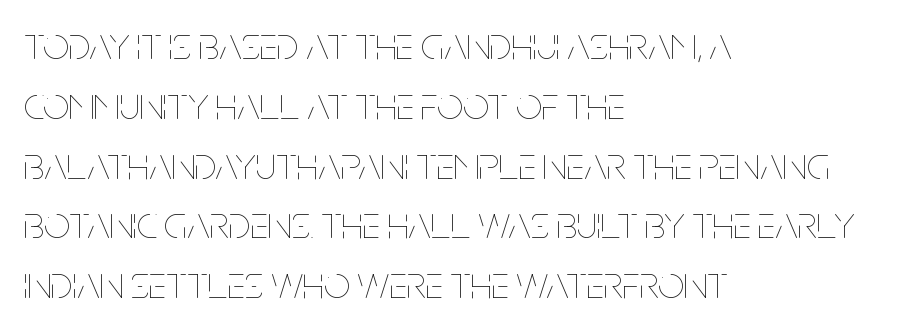
The image shows 46 px thin, condensed type, upright; set left-aligned, normal line spacing (1.3x), normal letter spacing, not underlined; low stroke contrast and a large x-height.
